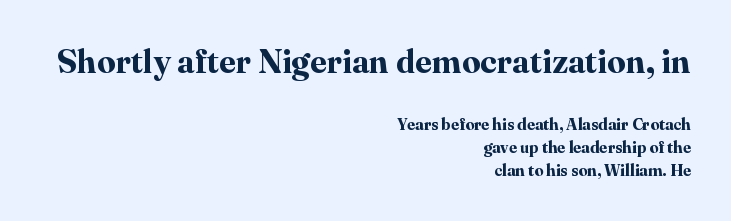
Q: Is the text bold? A: Yes.
Q: Is the text italic (slanted)? A: No, it is upright.
Q: Is the typeface a serif or a sans-serif typeface? A: Serif.
Q: Is the text underlined? A: No.
Q: How is the paragraph aligned? A: Right-aligned.
Q: Is the spacing between letters normal or unusually wide? A: Normal.
Q: Is the spacing between lines tight, normal or loose? A: Normal.
Q: Which block of text is set in a larger size, the first (top) or the second (bottom)? A: The first (top) one.
Q: Width (condensed, normal, or wide)? A: Normal.
Q: Stroke contrast? A: High.
Q: x-height? A: Medium.
Q: Monospaced? A: No.
